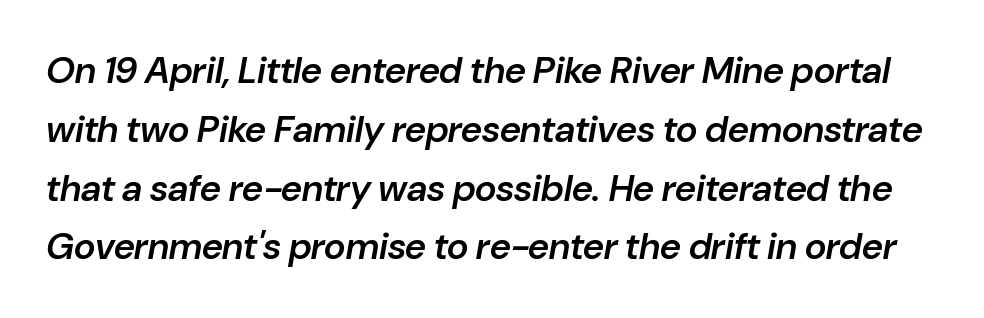
Q: Is the text bold? A: Semi-bold.
Q: Is the text italic (slanted)? A: Yes, it leans right by about 10 degrees.
Q: Is the text underlined? A: No.
Q: Is the spacing between letters normal or unusually wide? A: Normal.
Q: Is the spacing between lines tight, normal or loose? A: Normal.
Q: Width (condensed, normal, or wide)? A: Normal.
Q: Stroke contrast? A: Low.
Q: x-height? A: Medium.
Q: Monospaced? A: No.
